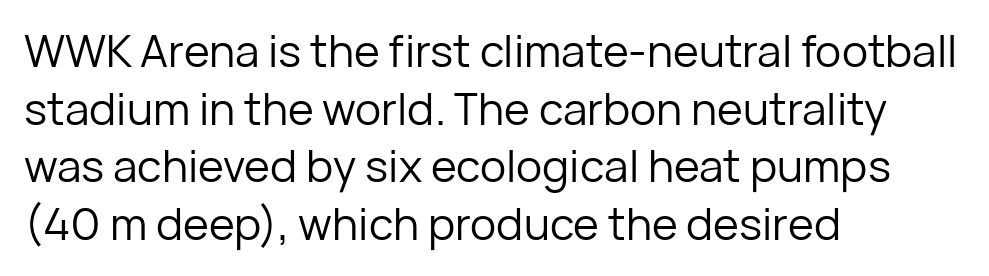
{"serif": "no", "italic": "no", "bold": "no", "weight": "regular", "width": "normal", "stroke_contrast": "low", "x_height": "medium", "monospaced": "no", "underline": "no", "align": "left", "line_spacing": "normal", "line_spacing_ratio": 1.31, "letter_spacing": "normal", "letter_spacing_em": 0.0, "glyph_px": 44}
